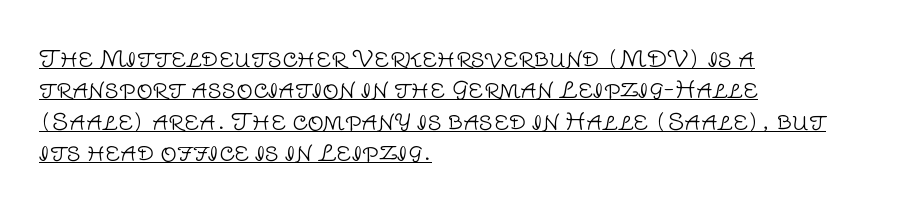
Typeset ragged right — the left edge is the straight one. No extra ink here — the face is not bold. In designer terms, the underline attribute is active on this setting.
